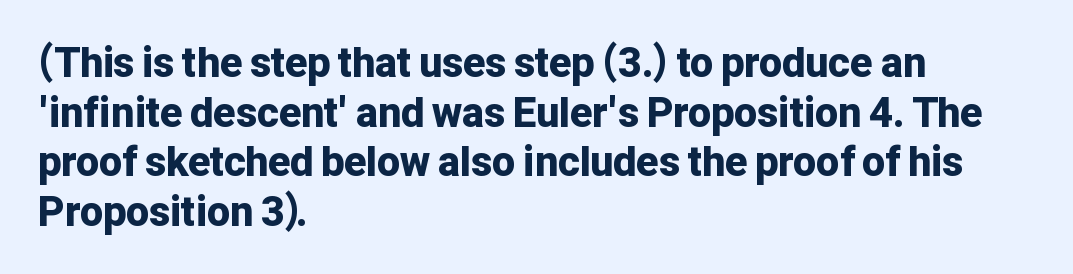
{"serif": "no", "italic": "no", "bold": "yes", "weight": "bold", "width": "normal", "stroke_contrast": "low", "x_height": "medium", "monospaced": "no", "underline": "no", "align": "left", "line_spacing_ratio": 1.21, "letter_spacing": "normal", "letter_spacing_em": 0.0, "glyph_px": 41}
